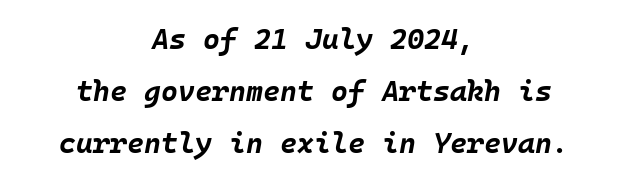
The image shows 29 px bold type, italic (leaning right); set centered, line spacing 1.8x, normal letter spacing, not underlined; low stroke contrast and a large x-height.
